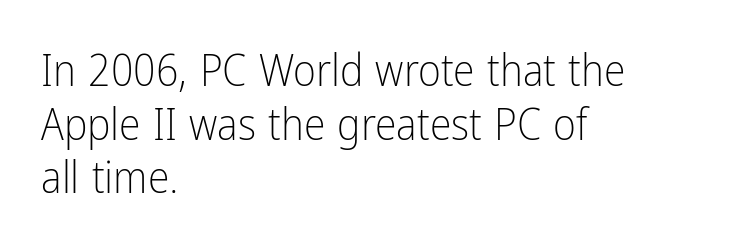
{"serif": "no", "italic": "no", "bold": "no", "weight": "light", "width": "condensed", "stroke_contrast": "low", "x_height": "medium", "monospaced": "no", "underline": "no", "align": "left", "line_spacing_ratio": 1.22, "letter_spacing": "normal", "letter_spacing_em": 0.0, "glyph_px": 44}
